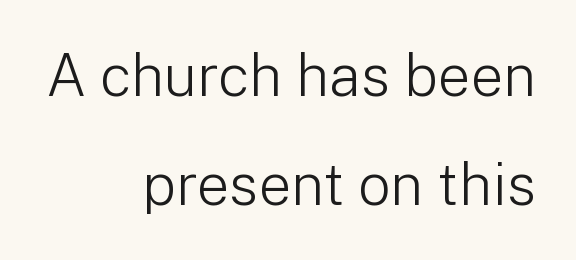
Q: Is the text bold? A: No.
Q: Is the text italic (slanted)? A: No, it is upright.
Q: Is the typeface a serif or a sans-serif typeface? A: Sans-serif.
Q: Is the text underlined? A: No.
Q: How is the paragraph aligned? A: Right-aligned.
Q: Is the spacing between letters normal or unusually wide? A: Normal.
Q: Width (condensed, normal, or wide)? A: Normal.
Q: Stroke contrast? A: Low.
Q: x-height? A: Medium.
Q: Monospaced? A: No.
